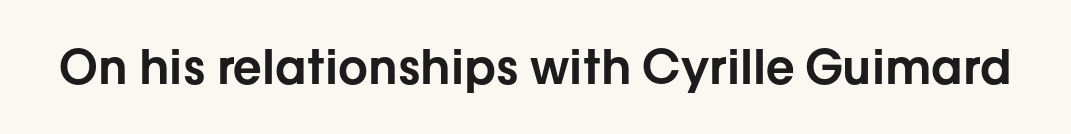
The image shows 47 px sans-serif type, upright; set normal letter spacing, not underlined; low stroke contrast and a medium x-height.
